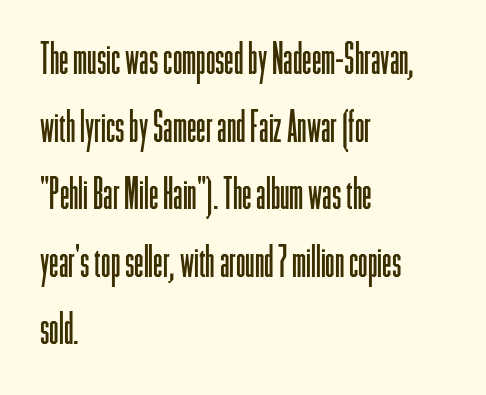
{"serif": "no", "italic": "no", "bold": "no", "weight": "light", "width": "condensed", "stroke_contrast": "low", "x_height": "medium", "monospaced": "no", "underline": "no", "align": "left", "line_spacing": "normal", "line_spacing_ratio": 1.57, "letter_spacing": "normal", "letter_spacing_em": 0.0, "glyph_px": 43}
